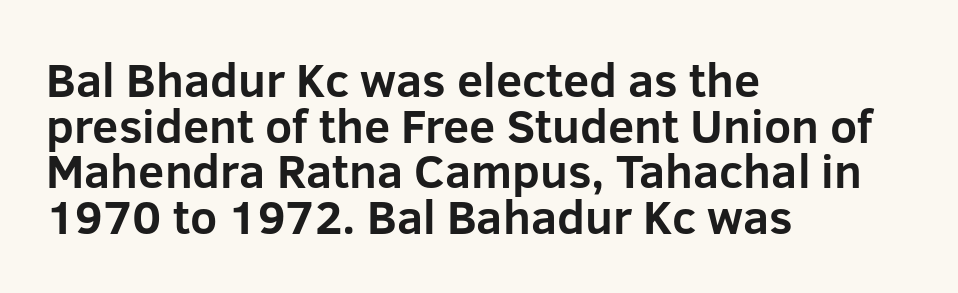
The image shows 47 px bold sans-serif type, upright; set left-aligned, tight line spacing (0.97x), normal letter spacing, not underlined; low stroke contrast and a medium x-height.
